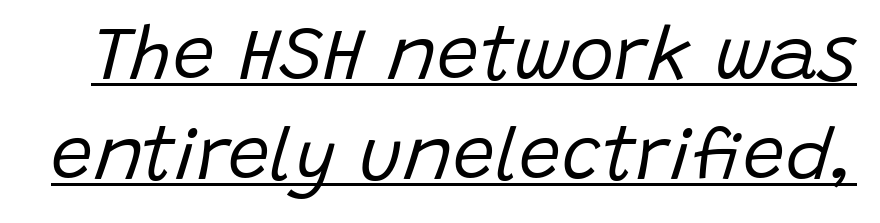
Q: Is the text bold? A: No.
Q: Is the text italic (slanted)? A: Yes, it leans right by about 15 degrees.
Q: Is the text underlined? A: Yes.
Q: Is the spacing between letters normal or unusually wide? A: Normal.
Q: Is the spacing between lines tight, normal or loose? A: Normal.
Q: Width (condensed, normal, or wide)? A: Normal.
Q: Stroke contrast? A: Low.
Q: x-height? A: Large.
Q: Monospaced? A: No.
